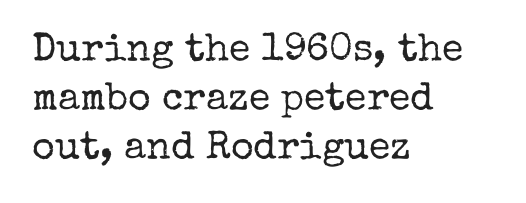
Each letter keeps its own natural width here, so spacing adapts to shape. The text was rendered using a seriffed face with decorative stroke endings. Italic: no, the glyphs are upright roman. This is not heavy type; no bold has been used.
